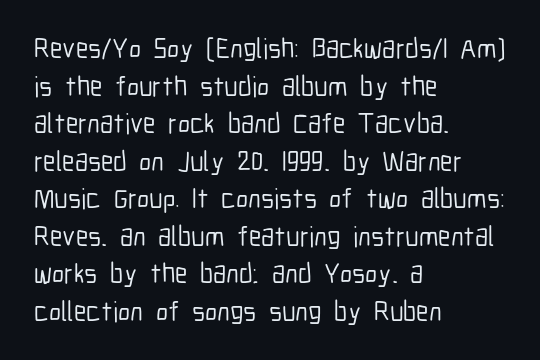
Q: Is the text italic (slanted)? A: No, it is upright.
Q: Is the typeface a serif or a sans-serif typeface? A: Sans-serif.
Q: Is the text underlined? A: No.
Q: How is the paragraph aligned? A: Left-aligned.
Q: Is the spacing between letters normal or unusually wide? A: Normal.
Q: Is the spacing between lines tight, normal or loose? A: Normal.
Q: Width (condensed, normal, or wide)? A: Condensed.
Q: Stroke contrast? A: Low.
Q: x-height? A: Medium.
Q: Monospaced? A: No.
